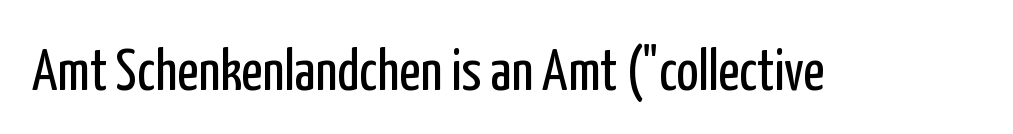
The letters advance in unequal steps, a hallmark of proportional type. In terms of letterform style, serifs are entirely absent. Letters have the restrained weight of plain body copy at most. The horizontal fit of the characters is conventional and even. Descenders are the only things crossing below the line. This is the regular roman posture of the typeface.
